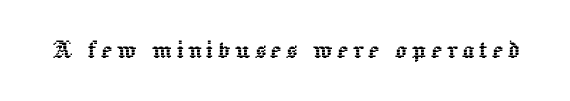
{"italic": "no", "width": "normal", "x_height": "medium", "monospaced": "no", "underline": "no", "glyph_px": 30}
